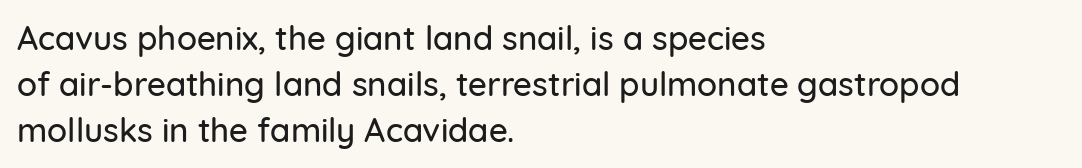
Q: Is the text italic (slanted)? A: No, it is upright.
Q: Is the typeface a serif or a sans-serif typeface? A: Sans-serif.
Q: Is the text underlined? A: No.
Q: How is the paragraph aligned? A: Left-aligned.
Q: Is the spacing between letters normal or unusually wide? A: Normal.
Q: Is the spacing between lines tight, normal or loose? A: Normal.
Q: Width (condensed, normal, or wide)? A: Normal.
Q: Stroke contrast? A: Low.
Q: x-height? A: Medium.
Q: Monospaced? A: No.
